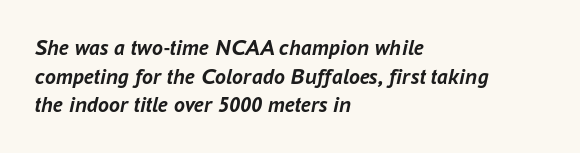
The image shows 22 px bold type, italic (leaning right); set left-aligned, normal line spacing (1.3x), normal letter spacing, not underlined.
